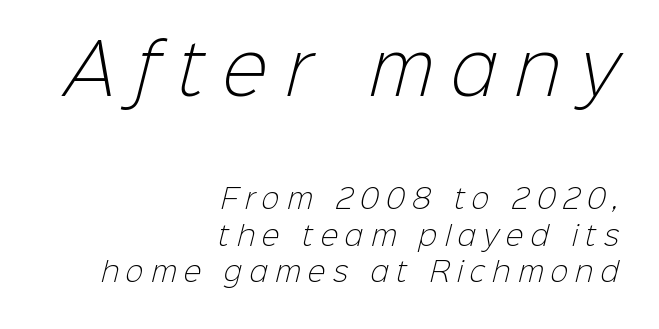
The image shows 68 px light sans-serif type; set right-aligned, normal line spacing (1.36x), unusually wide letter spacing (+0.27 em), not underlined; the first (top) block is 2.52x larger; low stroke contrast and a medium x-height.
